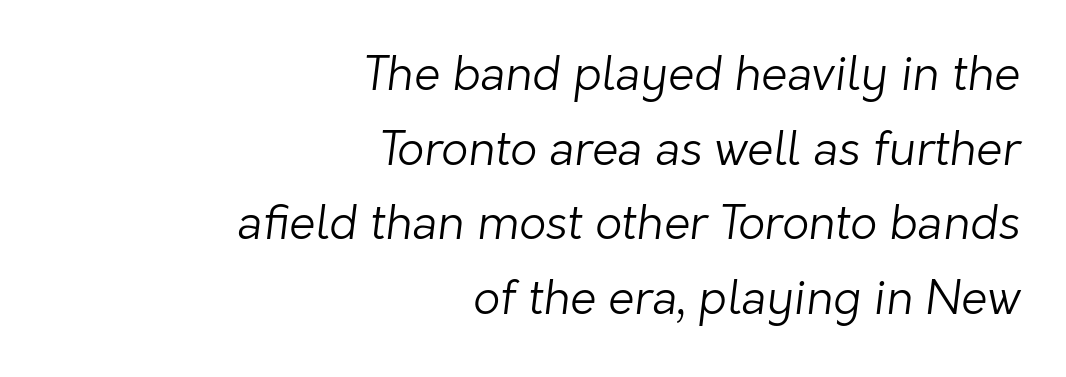
{"serif": "no", "bold": "no", "weight": "light", "width": "normal", "stroke_contrast": "low", "x_height": "medium", "monospaced": "no", "underline": "no", "align": "right", "line_spacing": "normal", "line_spacing_ratio": 1.59, "letter_spacing": "normal", "letter_spacing_em": 0.0, "glyph_px": 47}
